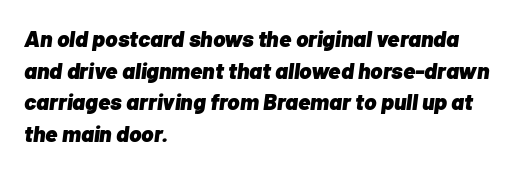
The rendering applies a slant to the glyphs. Thick stems and heavy bowls — unmistakably bold. Rows of type keep a routine distance in the vertical direction. Decoration check: the copy has no underline.
